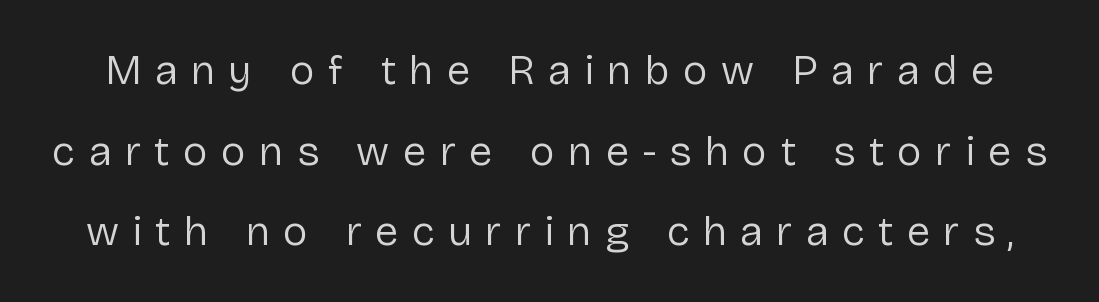
The image shows 42 px regular-weight sans-serif type, upright; set loose line spacing (1.92x), unusually wide letter spacing (+0.32 em), not underlined; low stroke contrast and a medium x-height.
